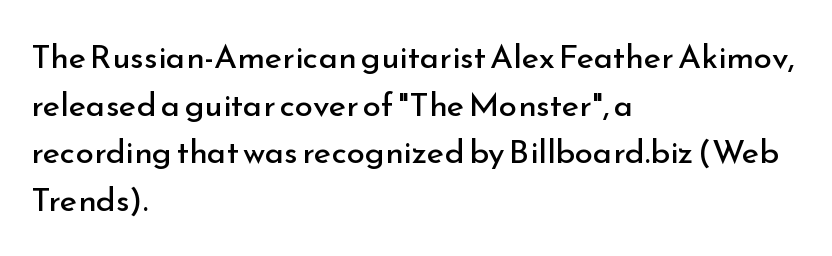
{"serif": "no", "italic": "no", "bold": "no", "weight": "regular", "width": "normal", "stroke_contrast": "low", "x_height": "small", "monospaced": "no", "underline": "no", "align": "left", "line_spacing": "normal", "line_spacing_ratio": 1.44, "letter_spacing": "normal", "letter_spacing_em": 0.0, "glyph_px": 33}
